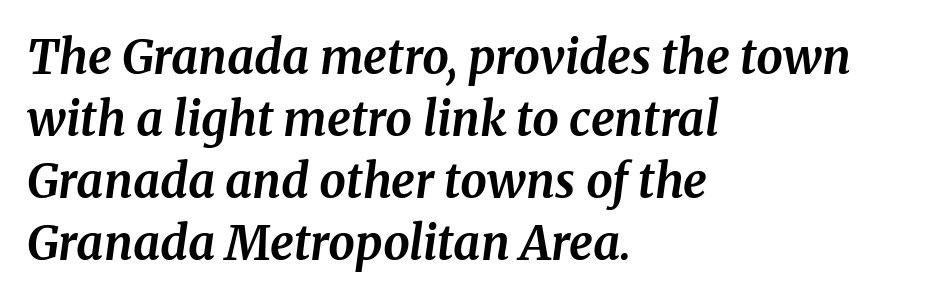
{"serif": "yes", "italic": "yes", "lean": "right", "slant_degrees": 8, "bold": "yes", "weight": "bold", "width": "normal", "stroke_contrast": "medium", "x_height": "medium", "monospaced": "no", "underline": "no", "align": "left", "line_spacing": "normal", "line_spacing_ratio": 1.32, "letter_spacing": "normal", "letter_spacing_em": 0.0, "glyph_px": 47}
